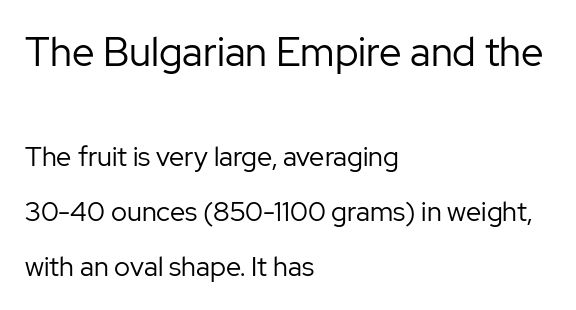
The image shows 40 px regular-weight sans-serif type, upright; set left-aligned, loose line spacing (2.03x), normal letter spacing, not underlined; the first (top) block is 1.48x larger; low stroke contrast and a medium x-height.
